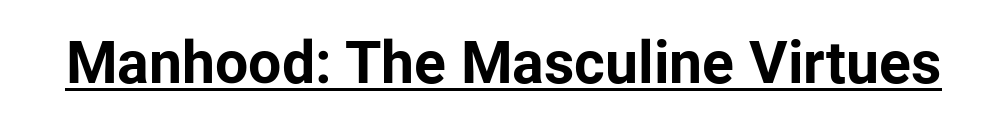
A typographer would call this underscored text. The face used here is rendered with its standard letterfit. The font's upright variant was chosen for this text. Students, this is bold: see how much ink each stroke carries. Is this a sans? Yes — the strokes have no serifs.
